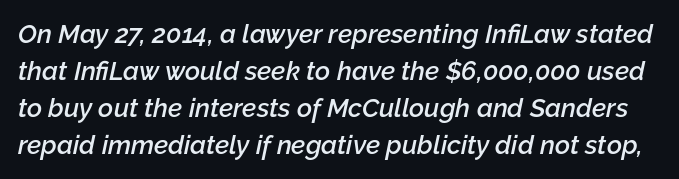
Q: Is the text bold? A: Semi-bold.
Q: Is the text italic (slanted)? A: Yes, it leans right by about 12 degrees.
Q: Is the text underlined? A: No.
Q: Is the spacing between letters normal or unusually wide? A: Normal.
Q: Is the spacing between lines tight, normal or loose? A: Normal.
